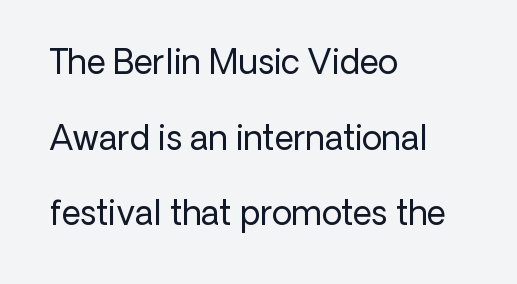
{"serif": "no", "italic": "no", "bold": "no", "weight": "regular", "width": "normal", "stroke_contrast": "low", "x_height": "medium", "monospaced": "no", "underline": "no", "align": "left", "line_spacing": "loose", "line_spacing_ratio": 2.29, "letter_spacing": "normal", "letter_spacing_em": 0.0, "glyph_px": 33}
